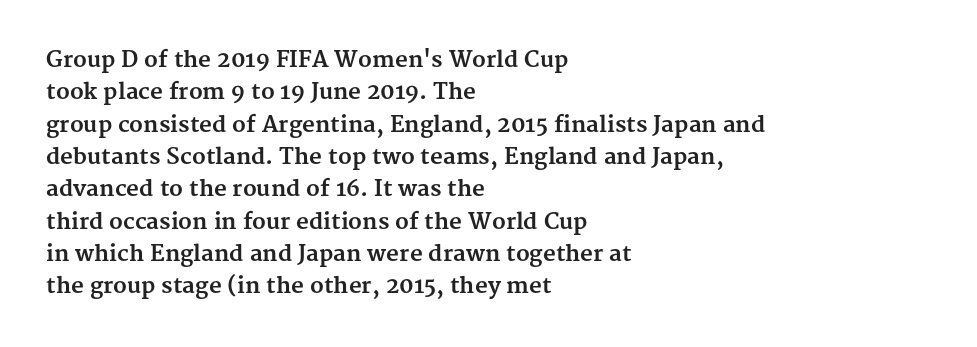
Q: Is the text bold? A: Yes.
Q: Is the text italic (slanted)? A: No, it is upright.
Q: Is the text underlined? A: No.
Q: How is the paragraph aligned? A: Left-aligned.
Q: Is the spacing between letters normal or unusually wide? A: Normal.
Q: Is the spacing between lines tight, normal or loose? A: Normal.
